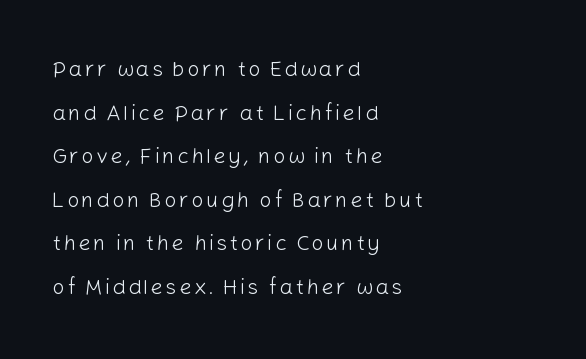
The image shows 22 px text type, upright; set left-aligned, loose line spacing (1.98x), not underlined.
